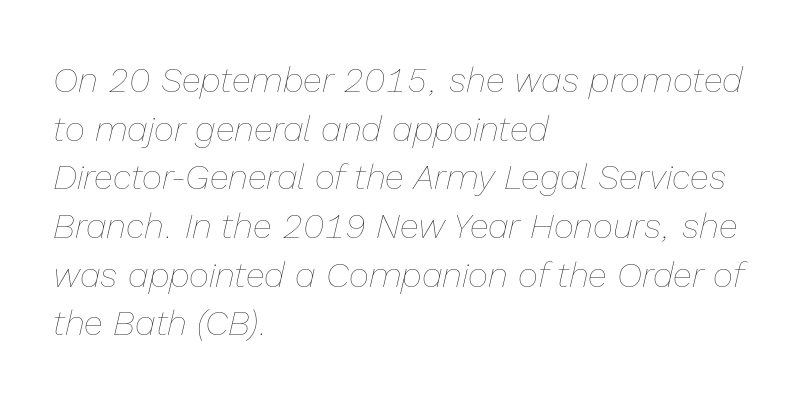
The image shows 35 px thin type, italic (leaning right); set left-aligned, normal line spacing (1.39x), normal letter spacing, not underlined; low stroke contrast and a medium x-height.
